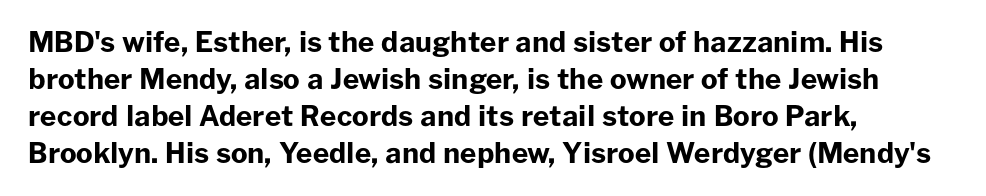
{"serif": "no", "italic": "no", "bold": "yes", "weight": "bold", "width": "normal", "stroke_contrast": "low", "x_height": "medium", "monospaced": "no", "underline": "no", "align": "left", "line_spacing": "normal", "line_spacing_ratio": 1.32, "letter_spacing": "normal", "letter_spacing_em": 0.0, "glyph_px": 28}
